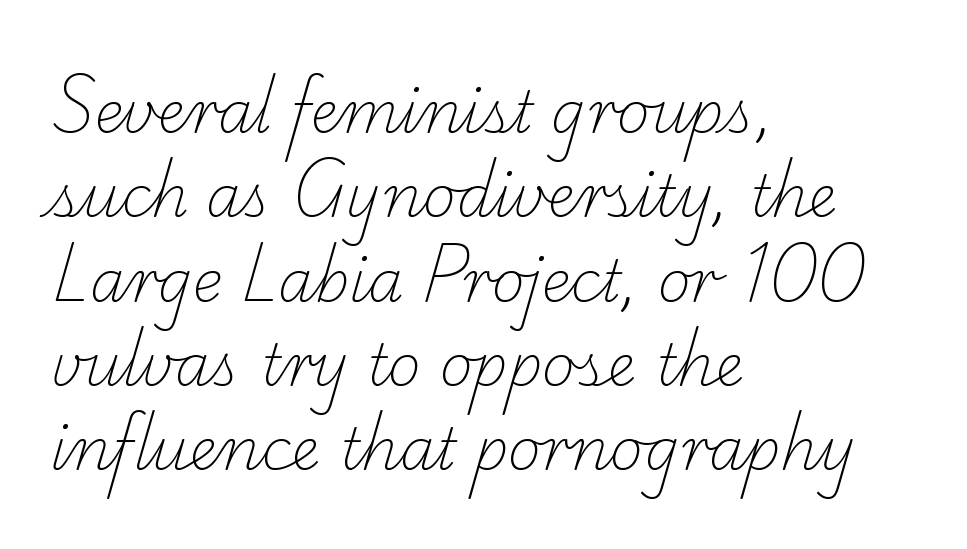
The image shows 57 px light serif type; set left-aligned, normal line spacing (1.48x), normal letter spacing, not underlined; low stroke contrast and a small x-height.
